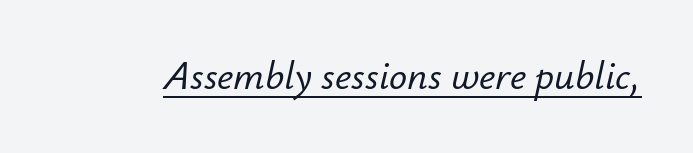
Q: Is the text italic (slanted)? A: Yes, it leans right by about 12 degrees.
Q: Is the text underlined? A: Yes.
Q: Is the spacing between letters normal or unusually wide? A: Normal.
Q: Width (condensed, normal, or wide)? A: Normal.
Q: Stroke contrast? A: Low.
Q: x-height? A: Small.
Q: Monospaced? A: No.
